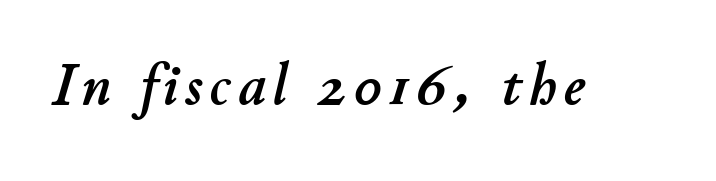
Q: Is the text italic (slanted)? A: Yes, it leans right by about 11 degrees.
Q: Is the text underlined? A: No.
Q: Width (condensed, normal, or wide)? A: Normal.
Q: Stroke contrast? A: Low.
Q: x-height? A: Small.
Q: Monospaced? A: No.
